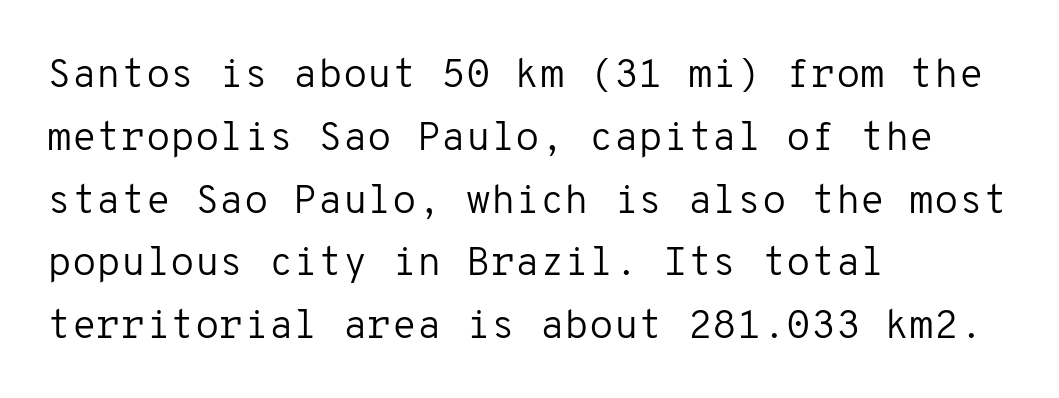
The font sits on the lighter half of the weight spectrum, regular included. The letters stand upright; this is a roman face. These lines are rendered in a fixed-pitch font. Words appear dense and cohesive because spacing is normal. Does the copy run flush right? No — it runs flush left. Does the type have serifs? No, each stem ends abruptly.
